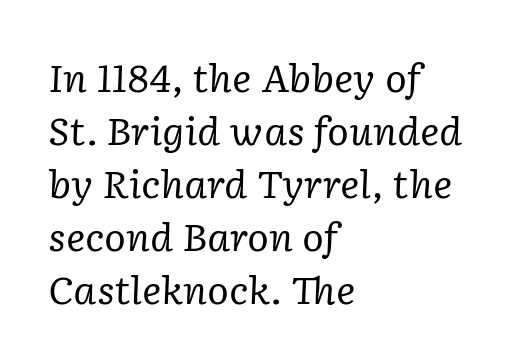
The image shows 37 px regular-weight serif type, italic (leaning right); set left-aligned, normal line spacing (1.43x), normal letter spacing, not underlined; low stroke contrast and a medium x-height.
